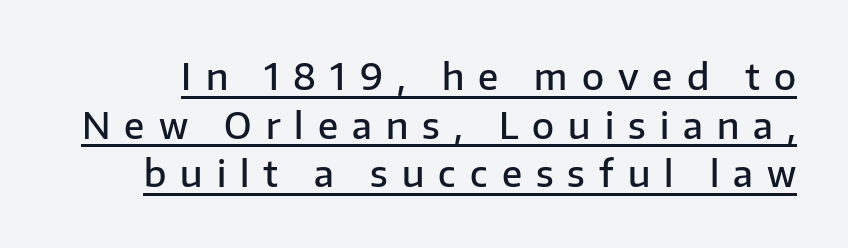
{"serif": "no", "italic": "no", "bold": "semi", "weight": "semibold", "width": "normal", "stroke_contrast": "low", "x_height": "medium", "monospaced": "no", "underline": "yes", "line_spacing": "normal", "line_spacing_ratio": 1.35, "letter_spacing": "wide", "letter_spacing_em": 0.39, "glyph_px": 36}
